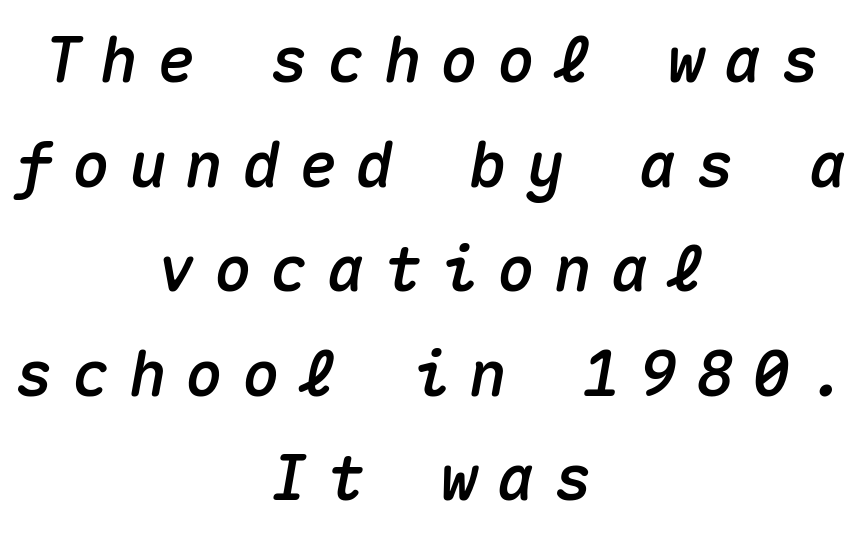
{"italic": "yes", "lean": "right", "slant_degrees": 10, "width": "normal", "stroke_contrast": "medium", "x_height": "medium", "monospaced": "yes", "underline": "no", "align": "center", "line_spacing": "normal", "line_spacing_ratio": 1.66, "letter_spacing": "wide", "letter_spacing_em": 0.3, "glyph_px": 63}
